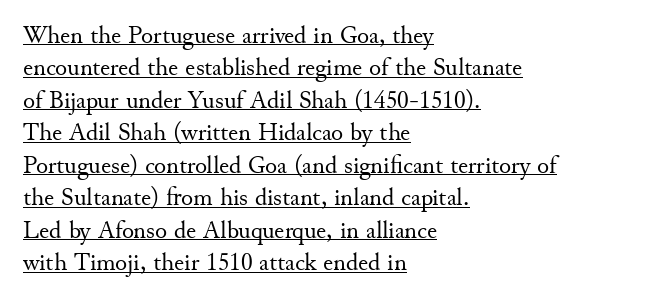
Weight class: somewhere from thin through regular. The passage shown stacks its lines at a standard gap. Casual observation: everything's shoved over to the left. Quick note: not italic, upright.
